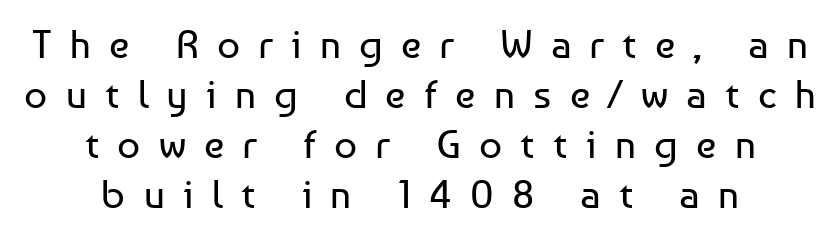
Q: Is the text bold? A: No.
Q: Is the text italic (slanted)? A: No, it is upright.
Q: Is the typeface a serif or a sans-serif typeface? A: Sans-serif.
Q: Is the text underlined? A: No.
Q: How is the paragraph aligned? A: Centered.
Q: Is the spacing between letters normal or unusually wide? A: Unusually wide.
Q: Is the spacing between lines tight, normal or loose? A: Normal.
Q: Width (condensed, normal, or wide)? A: Normal.
Q: Stroke contrast? A: Low.
Q: x-height? A: Medium.
Q: Monospaced? A: No.
